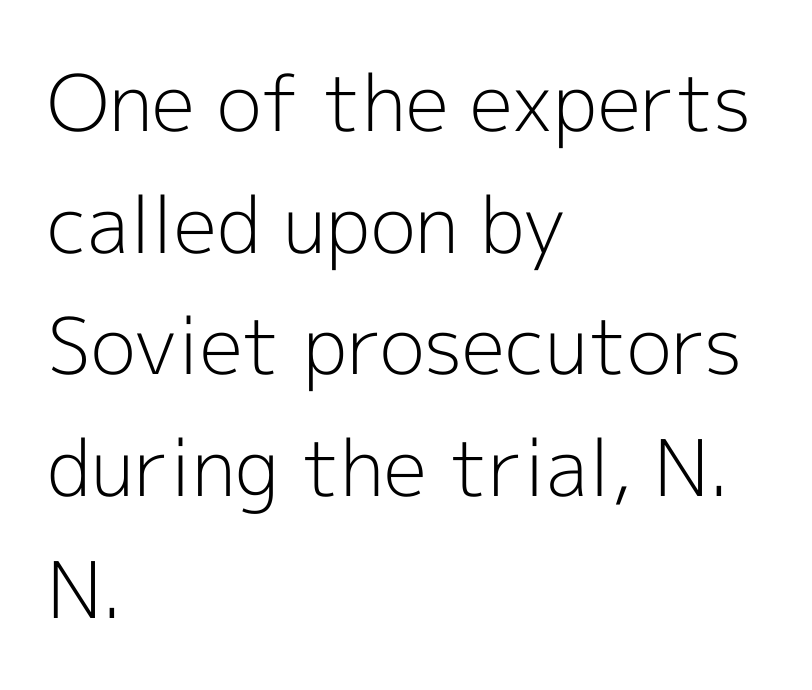
{"serif": "no", "italic": "no", "bold": "no", "weight": "light", "width": "normal", "x_height": "medium", "monospaced": "no", "underline": "no", "align": "left", "line_spacing": "normal", "line_spacing_ratio": 1.56, "letter_spacing": "normal", "letter_spacing_em": 0.0, "glyph_px": 78}
